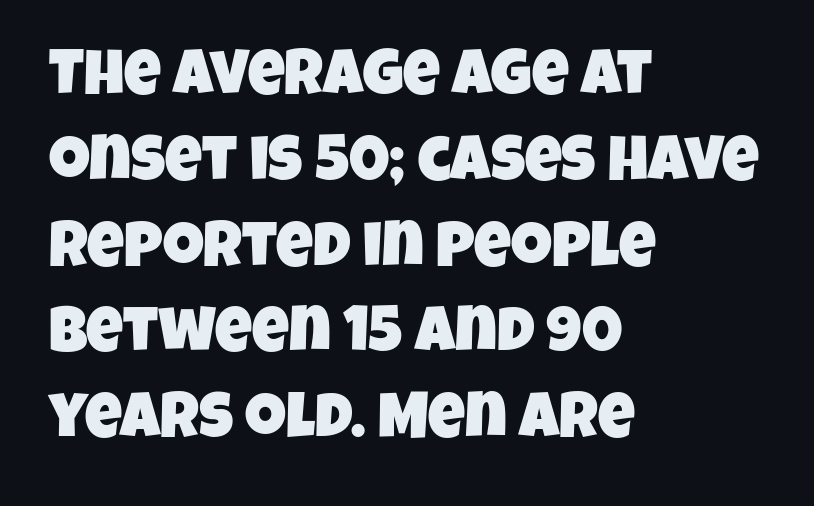
{"serif": "no", "width": "condensed", "stroke_contrast": "low", "x_height": "large", "monospaced": "no", "underline": "no", "align": "left", "line_spacing": "normal", "line_spacing_ratio": 1.34, "letter_spacing": "normal", "letter_spacing_em": 0.0, "glyph_px": 64}
